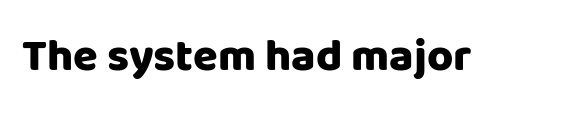
The image shows 45 px heavy sans-serif type, upright; set normal letter spacing, not underlined; low stroke contrast and a large x-height.
